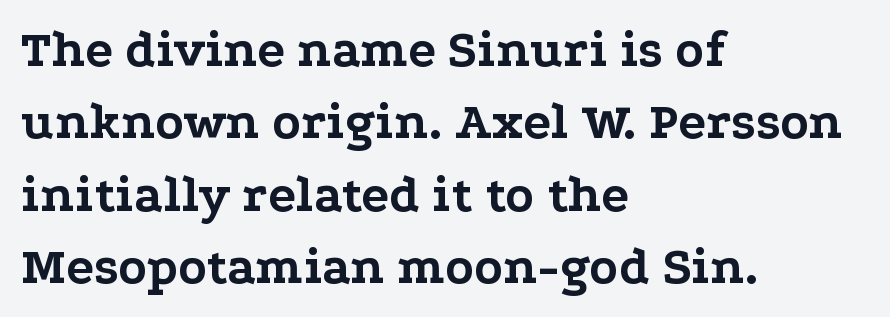
The image shows 52 px bold, wide serif type, upright; set left-aligned, normal line spacing (1.39x), normal letter spacing, not underlined; low stroke contrast and a medium x-height.
